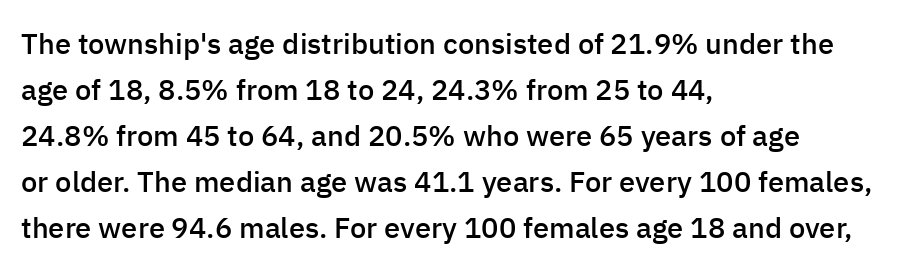
Q: Is the text bold? A: Semi-bold.
Q: Is the text italic (slanted)? A: No, it is upright.
Q: Is the typeface a serif or a sans-serif typeface? A: Sans-serif.
Q: Is the text underlined? A: No.
Q: How is the paragraph aligned? A: Left-aligned.
Q: Is the spacing between letters normal or unusually wide? A: Normal.
Q: Is the spacing between lines tight, normal or loose? A: Normal.
Q: Width (condensed, normal, or wide)? A: Normal.
Q: Stroke contrast? A: Low.
Q: x-height? A: Medium.
Q: Monospaced? A: No.
